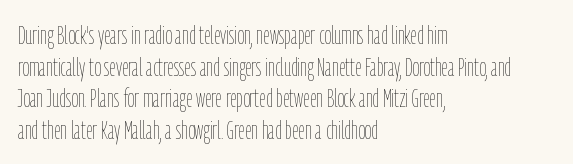
The image shows 26 px text type, upright; set left-aligned, line spacing 1.22x, normal letter spacing, not underlined.
